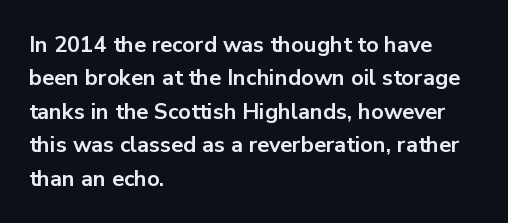
Q: Is the text bold? A: Yes.
Q: Is the text italic (slanted)? A: No, it is upright.
Q: Is the text underlined? A: No.
Q: How is the paragraph aligned? A: Left-aligned.
Q: Is the spacing between letters normal or unusually wide? A: Normal.
Q: Is the spacing between lines tight, normal or loose? A: Normal.
